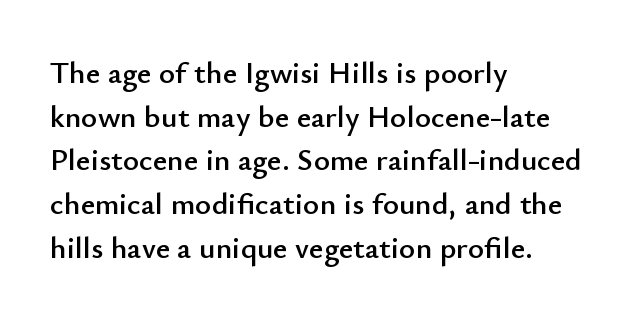
Q: Is the text italic (slanted)? A: No, it is upright.
Q: Is the typeface a serif or a sans-serif typeface? A: Sans-serif.
Q: Is the text underlined? A: No.
Q: How is the paragraph aligned? A: Left-aligned.
Q: Is the spacing between letters normal or unusually wide? A: Normal.
Q: Is the spacing between lines tight, normal or loose? A: Normal.
Q: Width (condensed, normal, or wide)? A: Normal.
Q: Stroke contrast? A: Low.
Q: x-height? A: Small.
Q: Monospaced? A: No.
